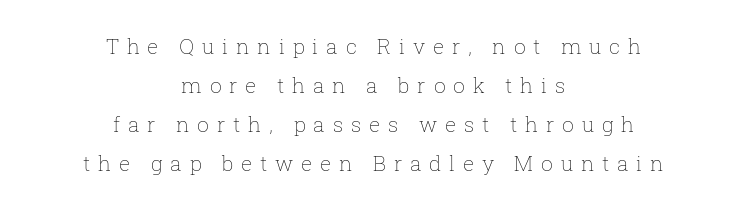
Q: Is the text bold? A: No.
Q: Is the text italic (slanted)? A: No, it is upright.
Q: Is the text underlined? A: No.
Q: How is the paragraph aligned? A: Centered.
Q: Is the spacing between letters normal or unusually wide? A: Unusually wide.
